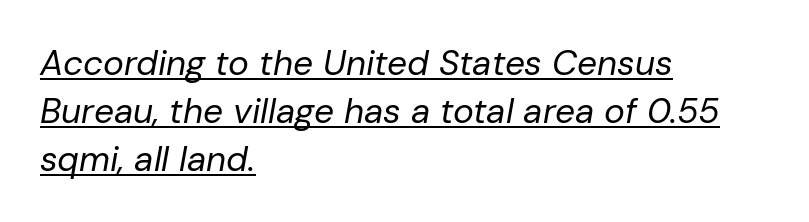
Q: Is the text bold? A: No.
Q: Is the text italic (slanted)? A: Yes, it leans right by about 10 degrees.
Q: Is the text underlined? A: Yes.
Q: How is the paragraph aligned? A: Left-aligned.
Q: Is the spacing between letters normal or unusually wide? A: Normal.
Q: Is the spacing between lines tight, normal or loose? A: Normal.
Q: Width (condensed, normal, or wide)? A: Normal.
Q: Stroke contrast? A: Low.
Q: x-height? A: Medium.
Q: Monospaced? A: No.
